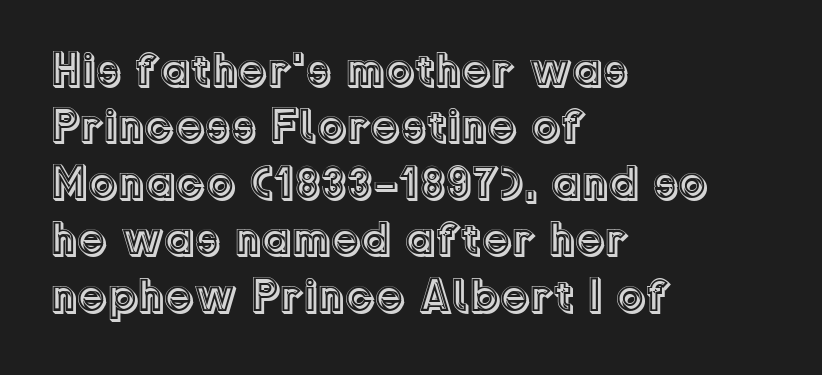
Q: Is the text italic (slanted)? A: No, it is upright.
Q: Is the text underlined? A: No.
Q: How is the paragraph aligned? A: Left-aligned.
Q: Is the spacing between letters normal or unusually wide? A: Normal.
Q: Width (condensed, normal, or wide)? A: Normal.
Q: x-height? A: Medium.
Q: Monospaced? A: No.
